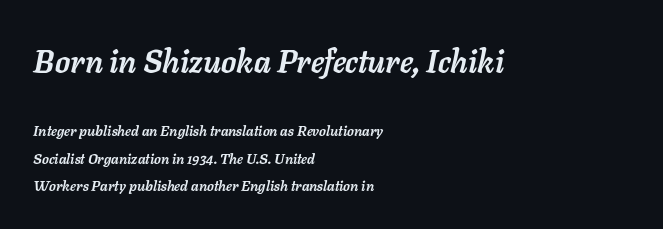
Q: Is the text bold? A: Yes.
Q: Is the text italic (slanted)? A: Yes, it leans right by about 11 degrees.
Q: Is the text underlined? A: No.
Q: How is the paragraph aligned? A: Left-aligned.
Q: Is the spacing between letters normal or unusually wide? A: Normal.
Q: Is the spacing between lines tight, normal or loose? A: Loose.
Q: Which block of text is set in a larger size, the first (top) or the second (bottom)? A: The first (top) one.
Q: Width (condensed, normal, or wide)? A: Normal.
Q: Stroke contrast? A: Low.
Q: x-height? A: Medium.
Q: Monospaced? A: No.
